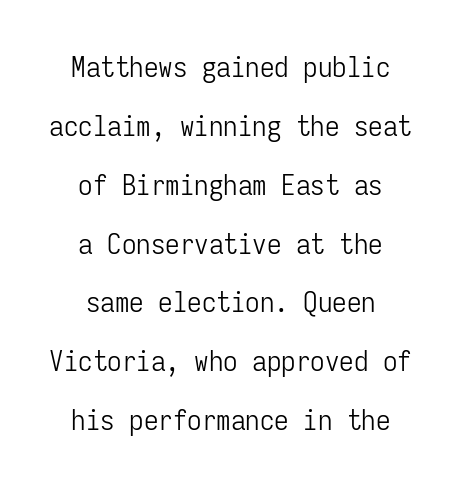
The type sits square on the baseline with zero lean. The rendering uses typewriter-style spacing with identical character cells. There is no visible air inserted between adjacent glyphs. Notice how the passage keeps no hard edge, just a central spine.
